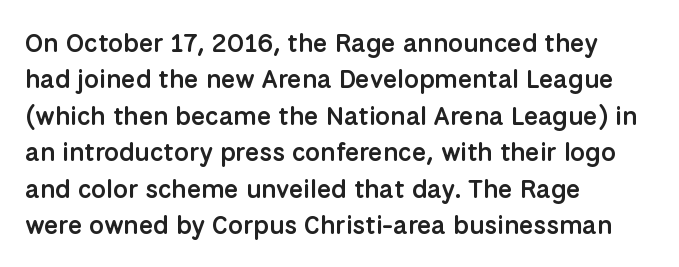
The image shows 26 px text type, upright; set left-aligned, normal line spacing (1.4x), normal letter spacing, not underlined.
